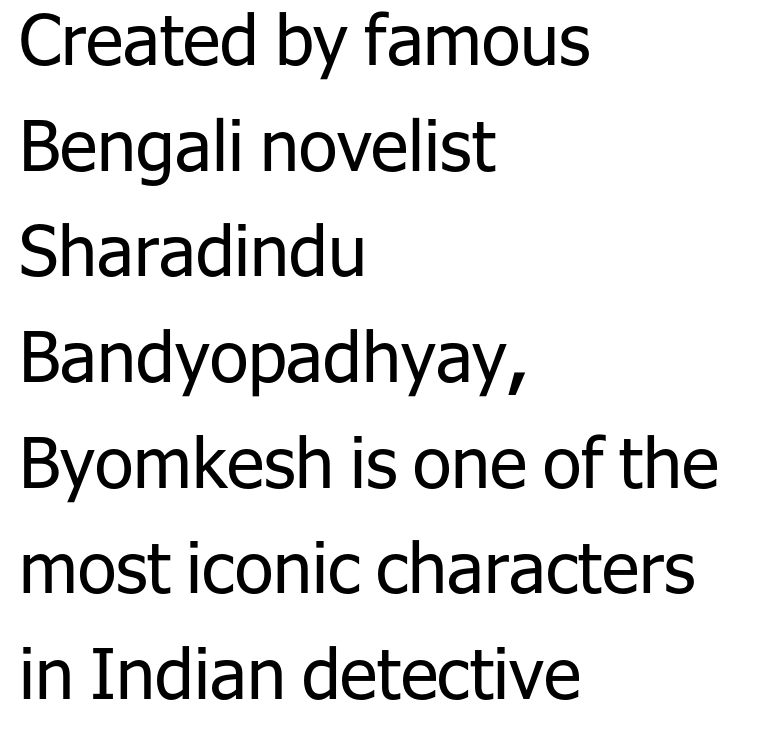
Q: Is the text bold? A: No.
Q: Is the text italic (slanted)? A: No, it is upright.
Q: Is the typeface a serif or a sans-serif typeface? A: Sans-serif.
Q: Is the text underlined? A: No.
Q: How is the paragraph aligned? A: Left-aligned.
Q: Is the spacing between letters normal or unusually wide? A: Normal.
Q: Is the spacing between lines tight, normal or loose? A: Normal.
Q: Width (condensed, normal, or wide)? A: Normal.
Q: Stroke contrast? A: Low.
Q: x-height? A: Medium.
Q: Monospaced? A: No.
